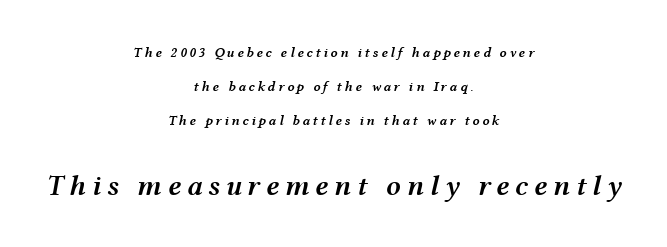
{"italic": "yes", "lean": "right", "slant_degrees": 12, "bold": "semi", "weight": "semibold", "width": "wide", "stroke_contrast": "medium", "x_height": "medium", "monospaced": "no", "underline": "no", "align": "center", "line_spacing": "loose", "line_spacing_ratio": 2.42, "larger_block": "second", "size_ratio": 2.07, "glyph_px": 29}
